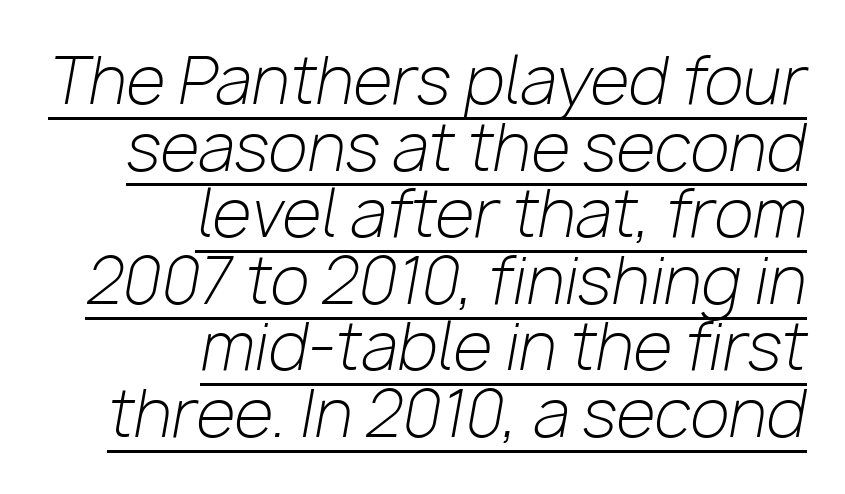
{"italic": "yes", "lean": "right", "slant_degrees": 10, "bold": "no", "weight": "light", "width": "normal", "stroke_contrast": "low", "x_height": "medium", "monospaced": "no", "underline": "yes", "align": "right", "line_spacing": "tight", "line_spacing_ratio": 1.04, "letter_spacing": "normal", "letter_spacing_em": 0.0, "glyph_px": 64}
